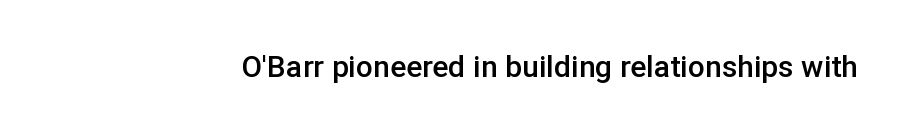
{"serif": "no", "italic": "no", "bold": "semi", "weight": "semibold", "width": "normal", "stroke_contrast": "low", "x_height": "medium", "monospaced": "no", "underline": "no", "letter_spacing": "normal", "letter_spacing_em": 0.0, "glyph_px": 30}
